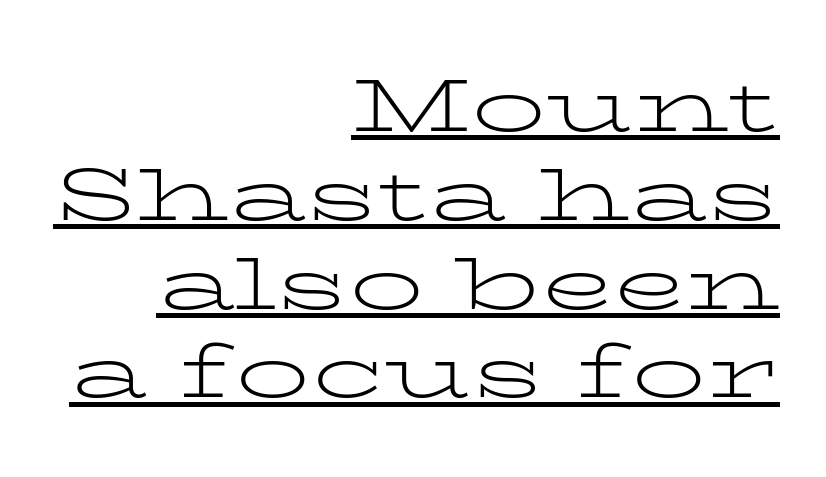
Q: Is the text bold? A: No.
Q: Is the text italic (slanted)? A: No, it is upright.
Q: Is the typeface a serif or a sans-serif typeface? A: Serif.
Q: Is the text underlined? A: Yes.
Q: How is the paragraph aligned? A: Right-aligned.
Q: Is the spacing between letters normal or unusually wide? A: Normal.
Q: Width (condensed, normal, or wide)? A: Wide.
Q: Stroke contrast? A: Low.
Q: x-height? A: Medium.
Q: Monospaced? A: No.
